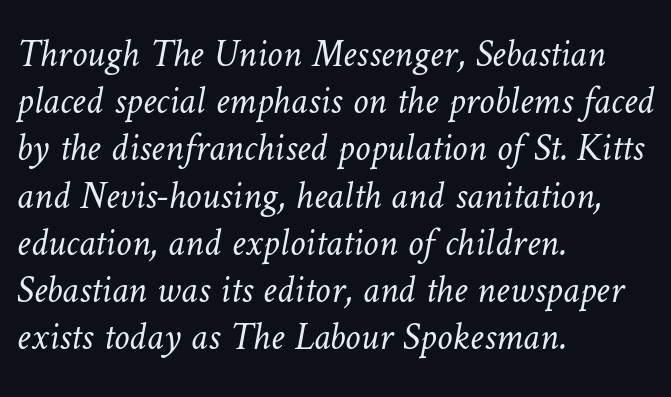
Q: Is the text bold? A: No.
Q: Is the text underlined? A: No.
Q: How is the paragraph aligned? A: Left-aligned.
Q: Is the spacing between letters normal or unusually wide? A: Normal.
Q: Width (condensed, normal, or wide)? A: Normal.
Q: Stroke contrast? A: Low.
Q: x-height? A: Medium.
Q: Monospaced? A: No.
